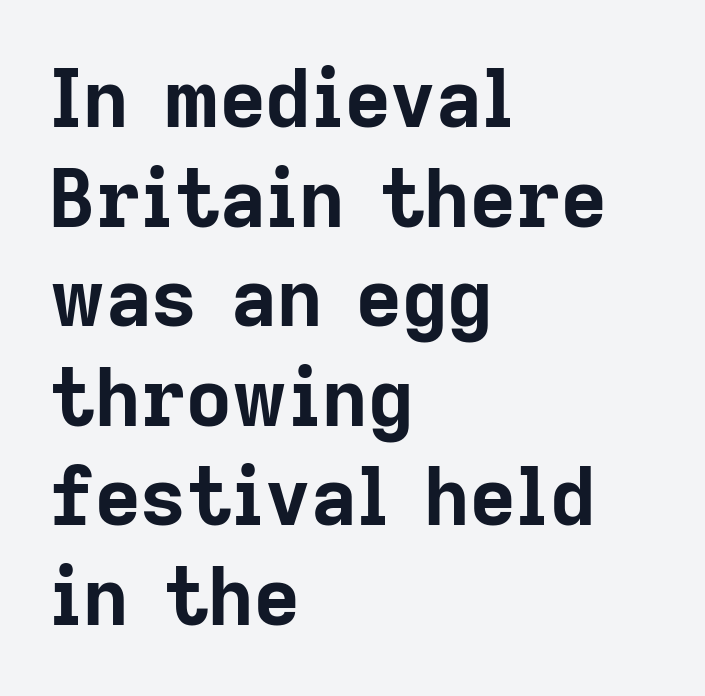
{"serif": "no", "italic": "no", "bold": "yes", "weight": "bold", "width": "normal", "stroke_contrast": "low", "x_height": "medium", "monospaced": "no", "underline": "no", "align": "left", "line_spacing": "normal", "line_spacing_ratio": 1.26, "letter_spacing": "normal", "letter_spacing_em": 0.0, "glyph_px": 79}
